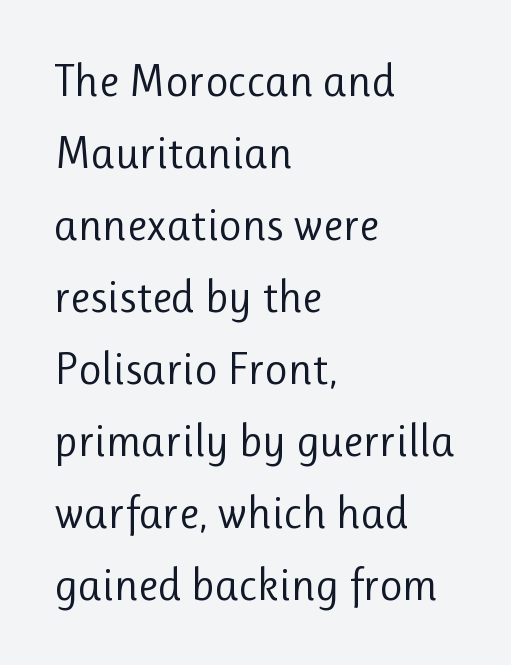
No italicization has been applied; the sample stays upright. The tracking reads as untouched default to a designer's eye. Beneath every word, the page is bare. The letters carry no serifs — their stems end cleanly without finishing strokes.
